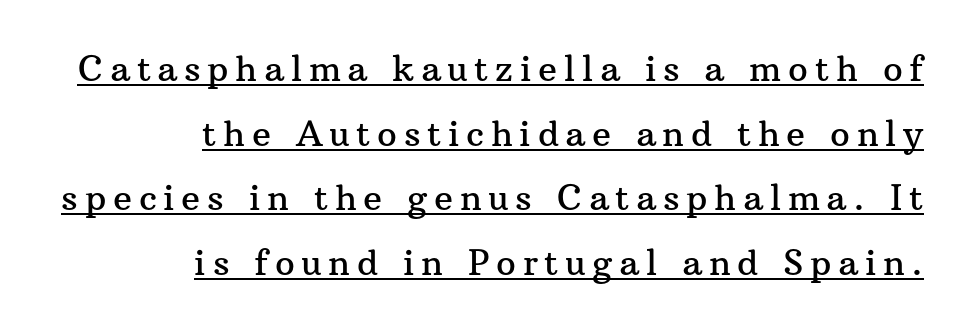
{"serif": "yes", "italic": "no", "width": "normal", "stroke_contrast": "medium", "x_height": "medium", "monospaced": "no", "underline": "yes", "align": "right", "line_spacing_ratio": 1.85, "glyph_px": 35}
